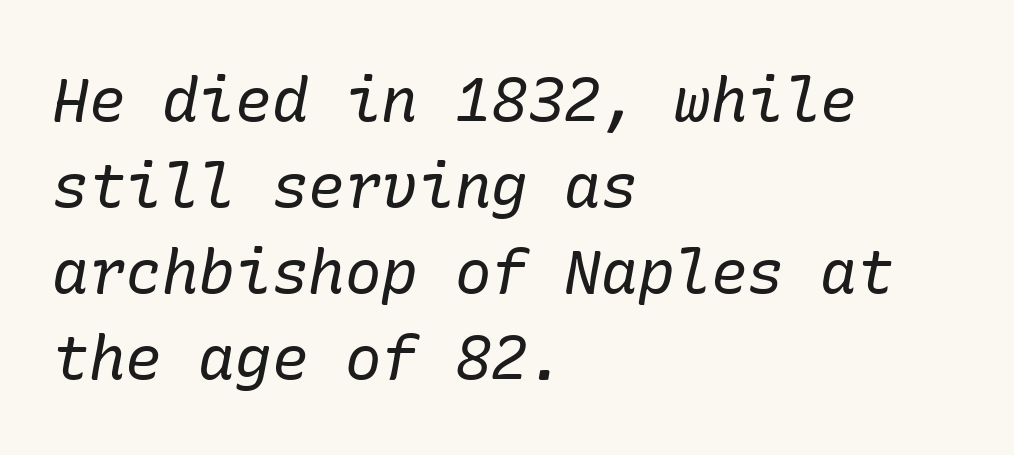
The image shows 61 px regular-weight type, italic (leaning right); set left-aligned, normal line spacing (1.41x), normal letter spacing, not underlined; low stroke contrast and a medium x-height.
